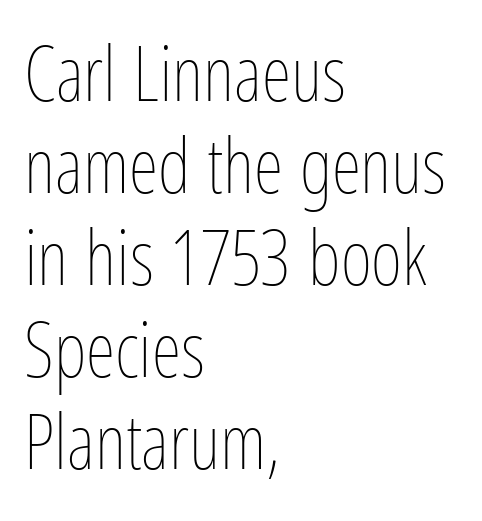
{"italic": "no", "bold": "no", "weight": "thin", "width": "condensed", "stroke_contrast": "low", "x_height": "medium", "monospaced": "no", "underline": "no", "align": "left", "line_spacing_ratio": 1.21, "letter_spacing": "normal", "letter_spacing_em": 0.0, "glyph_px": 76}
